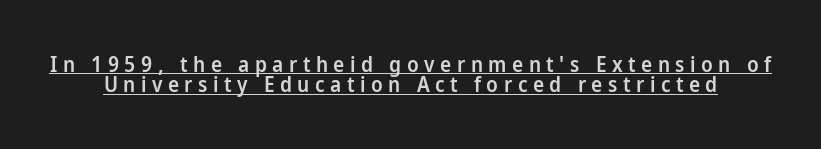
Glance below the letters and you will spot a drawn line. The type is letterspaced generously, with wide tracking. It's the straight-up-and-down kind of type. Each new line begins almost immediately beneath the previous one.
